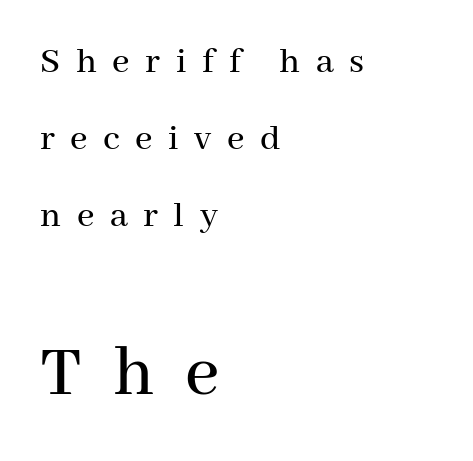
{"serif": "yes", "italic": "no", "width": "normal", "stroke_contrast": "medium", "x_height": "medium", "monospaced": "no", "underline": "no", "align": "left", "line_spacing": "loose", "line_spacing_ratio": 2.03, "letter_spacing": "wide", "letter_spacing_em": 0.41, "larger_block": "second", "size_ratio": 1.97, "glyph_px": 75}
